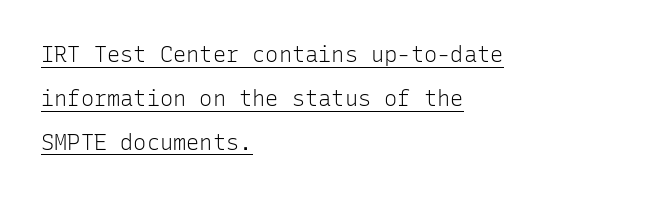
{"italic": "no", "bold": "no", "underline": "yes", "align": "left", "line_spacing": "loose", "line_spacing_ratio": 1.99, "letter_spacing": "normal", "letter_spacing_em": 0.0, "glyph_px": 22}
